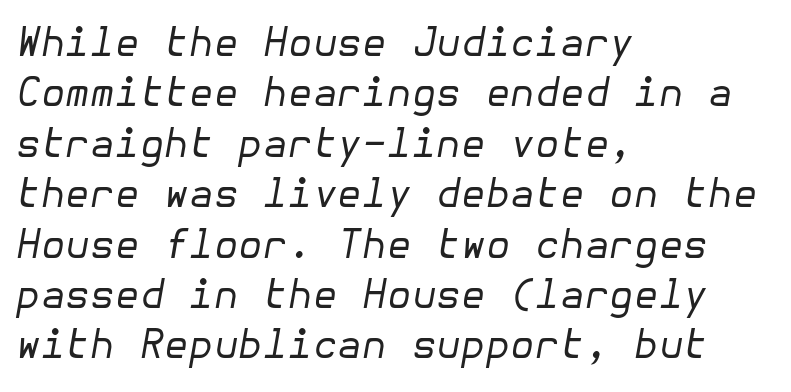
The image shows 40 px regular-weight type, italic (leaning right); set left-aligned, normal line spacing (1.26x), normal letter spacing, not underlined; low stroke contrast and a medium x-height.
